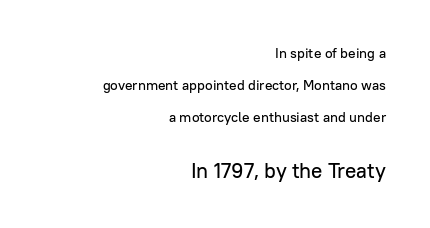
{"italic": "no", "underline": "no", "align": "right", "line_spacing": "loose", "line_spacing_ratio": 2.29, "letter_spacing": "normal", "letter_spacing_em": 0.0, "larger_block": "second", "size_ratio": 1.5, "glyph_px": 21}
